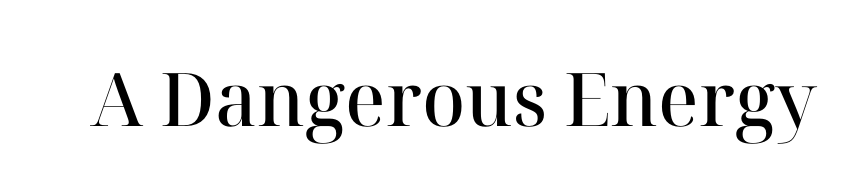
Q: Is the text bold? A: Semi-bold.
Q: Is the text italic (slanted)? A: No, it is upright.
Q: Is the typeface a serif or a sans-serif typeface? A: Serif.
Q: Is the text underlined? A: No.
Q: Is the spacing between letters normal or unusually wide? A: Normal.
Q: Width (condensed, normal, or wide)? A: Normal.
Q: Stroke contrast? A: High.
Q: x-height? A: Medium.
Q: Monospaced? A: No.
